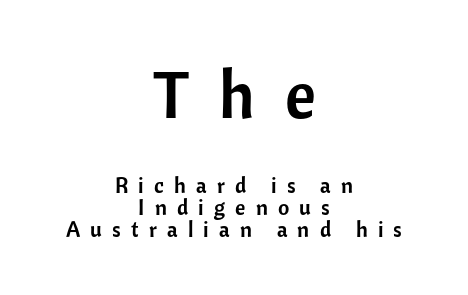
{"serif": "no", "italic": "no", "width": "normal", "stroke_contrast": "low", "x_height": "medium", "monospaced": "no", "underline": "no", "align": "center", "line_spacing": "tight", "line_spacing_ratio": 1.0, "letter_spacing": "wide", "letter_spacing_em": 0.46, "larger_block": "first", "size_ratio": 3.0, "glyph_px": 66}
